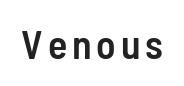
The image shows 40 px semibold, condensed sans-serif type, upright; set not underlined; low stroke contrast and a medium x-height.
